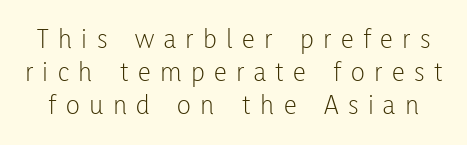
{"serif": "no", "italic": "no", "bold": "no", "weight": "light", "width": "condensed", "stroke_contrast": "low", "x_height": "medium", "monospaced": "no", "underline": "no", "line_spacing": "tight", "line_spacing_ratio": 1.13, "letter_spacing": "wide", "letter_spacing_em": 0.33, "glyph_px": 29}
